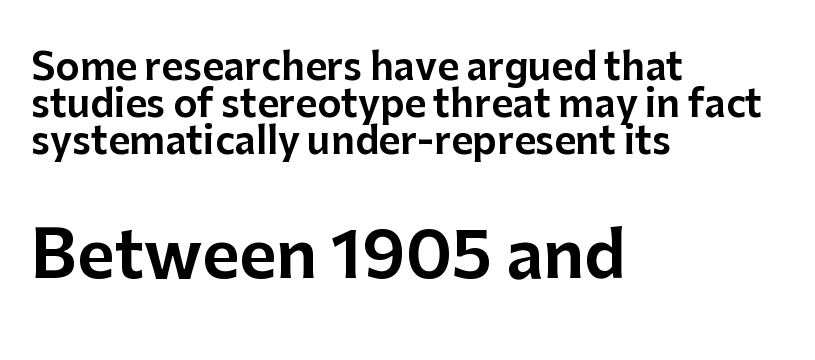
The image shows 64 px sans-serif type, upright; set left-aligned, tight line spacing (1.0x), normal letter spacing, not underlined; the second (bottom) block is 1.73x larger; low stroke contrast and a medium x-height.
